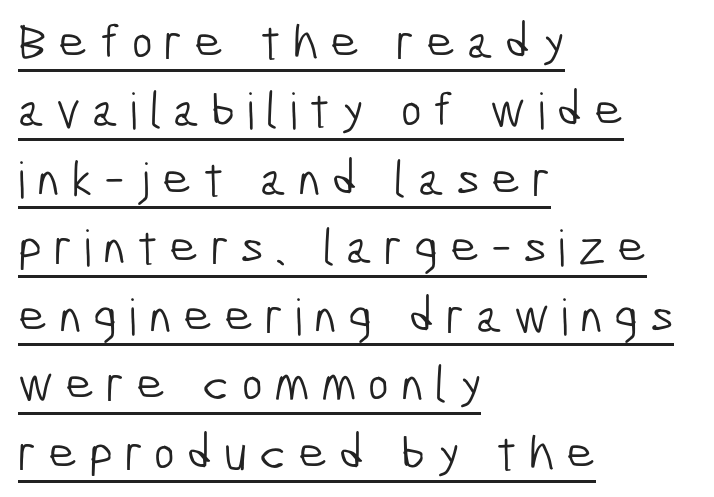
Q: Is the text bold? A: No.
Q: Is the typeface a serif or a sans-serif typeface? A: Sans-serif.
Q: Is the text underlined? A: Yes.
Q: How is the paragraph aligned? A: Left-aligned.
Q: Is the spacing between letters normal or unusually wide? A: Unusually wide.
Q: Is the spacing between lines tight, normal or loose? A: Normal.
Q: Width (condensed, normal, or wide)? A: Condensed.
Q: Stroke contrast? A: Low.
Q: x-height? A: Medium.
Q: Monospaced? A: No.
